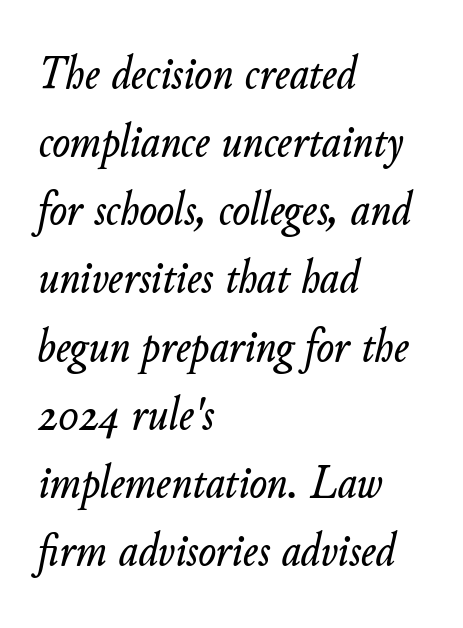
Quick note: interline space is typical. Style check: oblique. Each letter keeps its own natural width here, so spacing adapts to shape. Observe the ordinary spacing: letters are neighbours, not strangers. Layout note: lines flush left.
